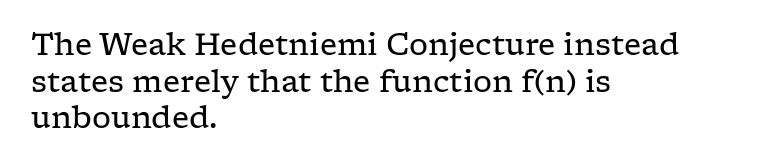
{"serif": "yes", "italic": "no", "bold": "no", "weight": "regular", "width": "wide", "stroke_contrast": "low", "x_height": "medium", "monospaced": "no", "underline": "no", "align": "left", "line_spacing_ratio": 1.22, "letter_spacing": "normal", "letter_spacing_em": 0.0, "glyph_px": 30}
